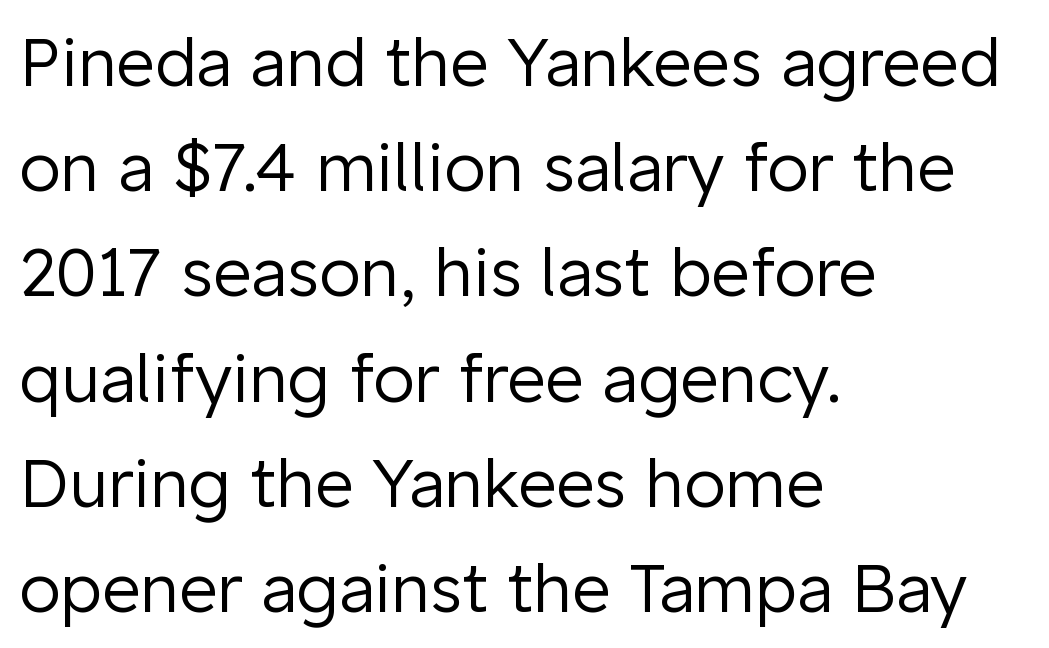
Q: Is the text bold? A: No.
Q: Is the text italic (slanted)? A: No, it is upright.
Q: Is the typeface a serif or a sans-serif typeface? A: Sans-serif.
Q: Is the text underlined? A: No.
Q: How is the paragraph aligned? A: Left-aligned.
Q: Is the spacing between letters normal or unusually wide? A: Normal.
Q: Is the spacing between lines tight, normal or loose? A: Normal.
Q: Width (condensed, normal, or wide)? A: Normal.
Q: Stroke contrast? A: Low.
Q: x-height? A: Medium.
Q: Monospaced? A: No.
